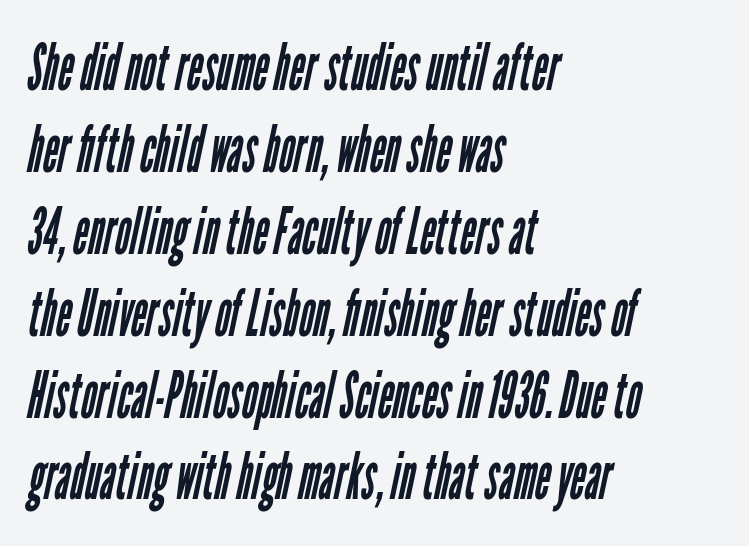
{"serif": "no", "bold": "no", "weight": "regular", "width": "condensed", "stroke_contrast": "low", "x_height": "medium", "monospaced": "no", "underline": "no", "align": "left", "line_spacing": "normal", "line_spacing_ratio": 1.26, "letter_spacing": "normal", "letter_spacing_em": 0.0, "glyph_px": 65}
